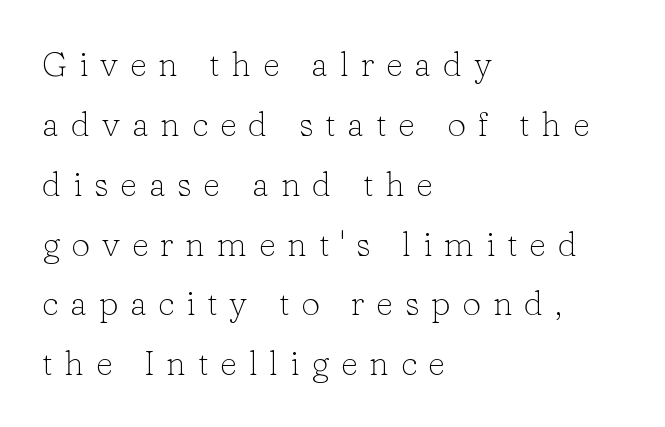
The image shows 34 px light serif type, upright; set left-aligned, line spacing 1.76x, unusually wide letter spacing (+0.34 em), not underlined; low stroke contrast and a medium x-height.
